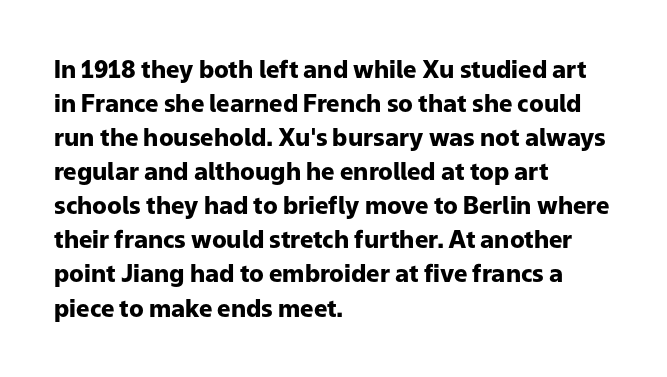
The passage shown stacks its lines at a standard gap. These lines keep a tight, regular rhythm from letter to letter. Descenders hang freely into open space. The sample has been set heavy, in full bold. Leftover space on each line is placed entirely after the last word. Nope, not italic — everything's standing straight.
